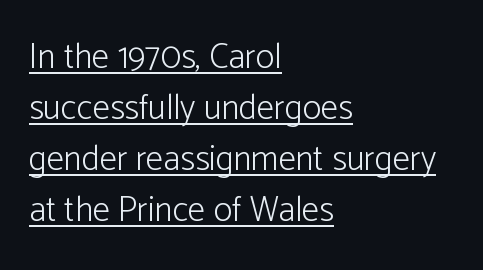
The image shows 35 px light sans-serif type, upright; set left-aligned, normal line spacing (1.46x), normal letter spacing, underlined; low stroke contrast and a medium x-height.
